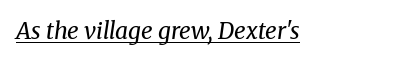
Q: Is the text bold? A: No.
Q: Is the text italic (slanted)? A: Yes, it leans right by about 8 degrees.
Q: Is the text underlined? A: Yes.
Q: Is the spacing between letters normal or unusually wide? A: Normal.
